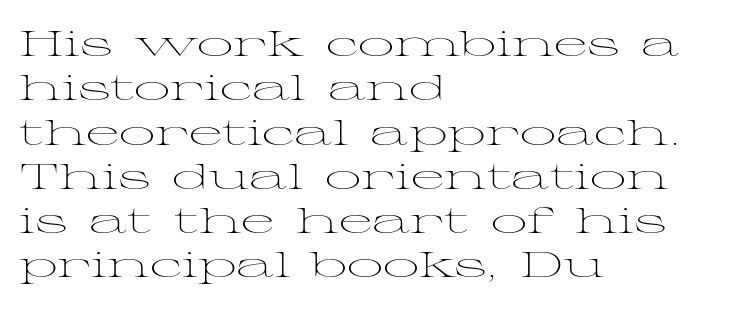
Q: Is the text bold? A: No.
Q: Is the text italic (slanted)? A: No, it is upright.
Q: Is the typeface a serif or a sans-serif typeface? A: Serif.
Q: Is the text underlined? A: No.
Q: How is the paragraph aligned? A: Left-aligned.
Q: Is the spacing between letters normal or unusually wide? A: Normal.
Q: Width (condensed, normal, or wide)? A: Wide.
Q: Stroke contrast? A: Medium.
Q: x-height? A: Medium.
Q: Monospaced? A: No.
